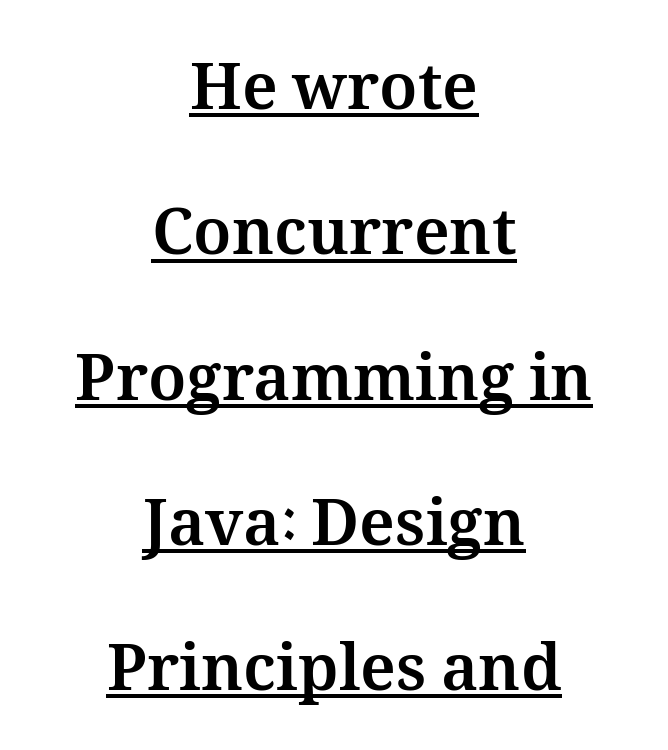
Q: Is the text bold? A: Yes.
Q: Is the text italic (slanted)? A: No, it is upright.
Q: Is the text underlined? A: Yes.
Q: How is the paragraph aligned? A: Centered.
Q: Is the spacing between letters normal or unusually wide? A: Normal.
Q: Is the spacing between lines tight, normal or loose? A: Loose.
Q: Width (condensed, normal, or wide)? A: Normal.
Q: Stroke contrast? A: Medium.
Q: x-height? A: Medium.
Q: Monospaced? A: No.
